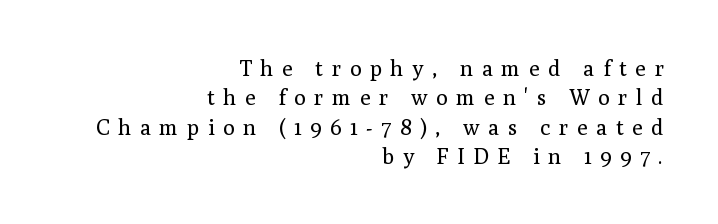
The image shows 22 px text type, upright; set right-aligned, normal line spacing (1.34x), unusually wide letter spacing (+0.39 em), not underlined.
